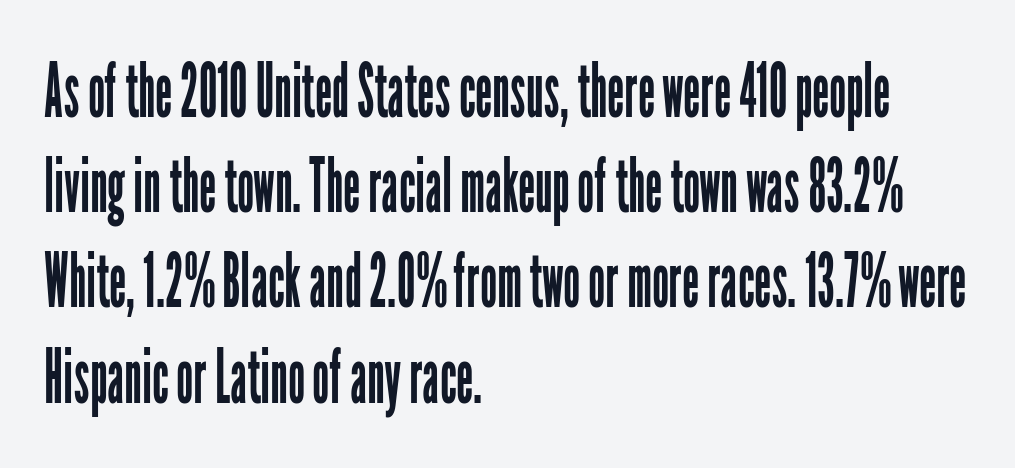
Q: Is the text bold? A: No.
Q: Is the text italic (slanted)? A: No, it is upright.
Q: Is the typeface a serif or a sans-serif typeface? A: Sans-serif.
Q: Is the text underlined? A: No.
Q: How is the paragraph aligned? A: Left-aligned.
Q: Is the spacing between letters normal or unusually wide? A: Normal.
Q: Is the spacing between lines tight, normal or loose? A: Normal.
Q: Width (condensed, normal, or wide)? A: Condensed.
Q: Stroke contrast? A: Low.
Q: x-height? A: Medium.
Q: Monospaced? A: No.
